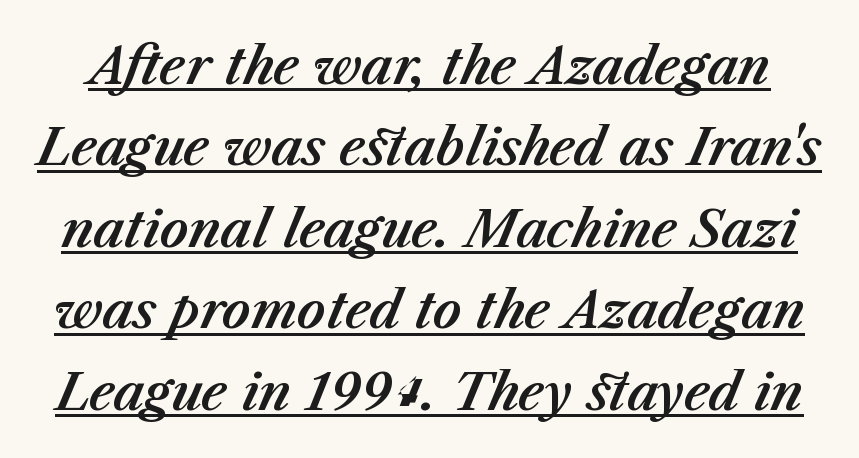
{"italic": "yes", "lean": "right", "slant_degrees": 23, "width": "normal", "stroke_contrast": "medium", "x_height": "medium", "monospaced": "no", "underline": "yes", "line_spacing": "normal", "line_spacing_ratio": 1.63, "letter_spacing": "normal", "letter_spacing_em": 0.0, "glyph_px": 50}
